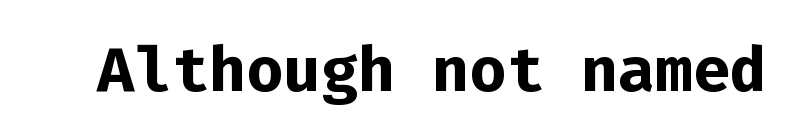
The image shows 62 px bold sans-serif type, upright, monospaced; set normal letter spacing, not underlined; low stroke contrast and a medium x-height.
